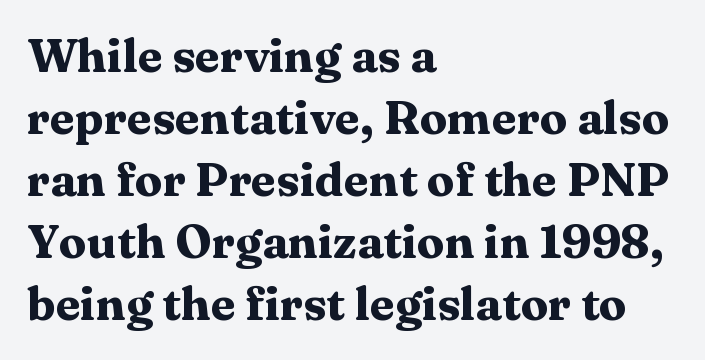
{"serif": "yes", "italic": "no", "bold": "yes", "weight": "heavy", "width": "wide", "stroke_contrast": "medium", "x_height": "medium", "monospaced": "no", "underline": "no", "align": "left", "line_spacing": "normal", "line_spacing_ratio": 1.35, "letter_spacing": "normal", "letter_spacing_em": 0.0, "glyph_px": 46}
